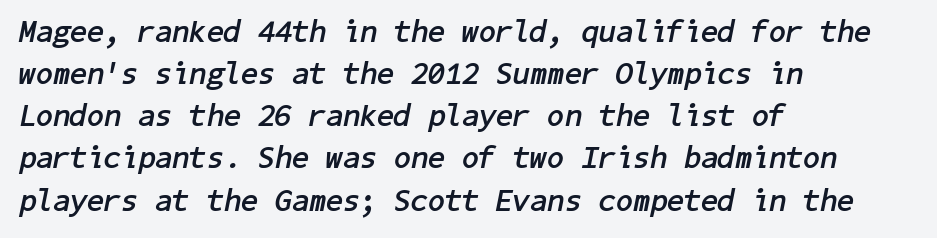
Q: Is the text bold? A: Yes.
Q: Is the text italic (slanted)? A: Yes, it leans right by about 11 degrees.
Q: Is the text underlined? A: No.
Q: How is the paragraph aligned? A: Left-aligned.
Q: Is the spacing between letters normal or unusually wide? A: Normal.
Q: Is the spacing between lines tight, normal or loose? A: Normal.
Q: Width (condensed, normal, or wide)? A: Normal.
Q: Stroke contrast? A: Low.
Q: x-height? A: Medium.
